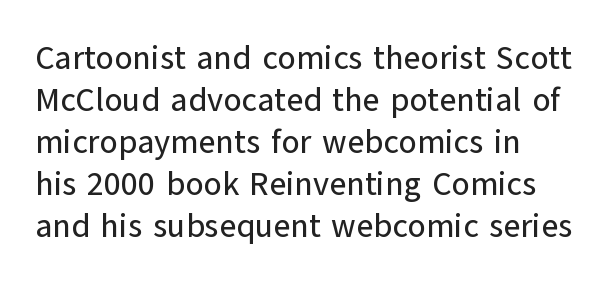
{"serif": "no", "italic": "no", "width": "normal", "stroke_contrast": "low", "x_height": "medium", "monospaced": "no", "underline": "no", "line_spacing": "normal", "line_spacing_ratio": 1.27, "letter_spacing": "normal", "letter_spacing_em": 0.0, "glyph_px": 33}
